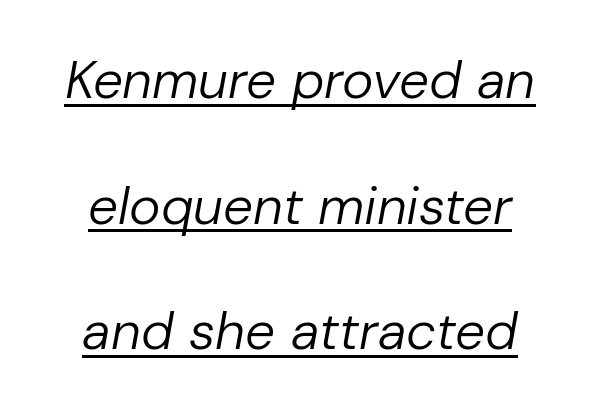
{"italic": "yes", "lean": "right", "slant_degrees": 10, "bold": "no", "weight": "regular", "width": "normal", "stroke_contrast": "low", "x_height": "medium", "monospaced": "no", "underline": "yes", "line_spacing": "loose", "line_spacing_ratio": 2.37, "letter_spacing": "normal", "letter_spacing_em": 0.0, "glyph_px": 53}
